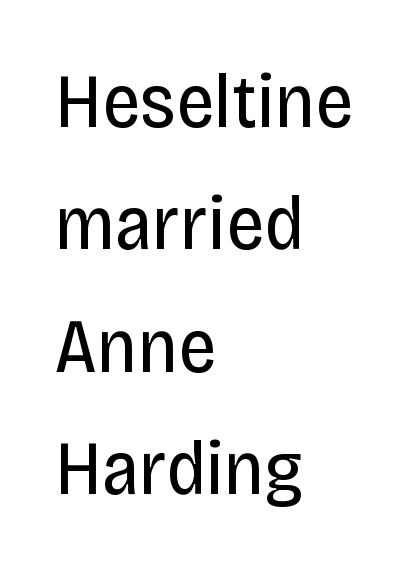
{"serif": "no", "italic": "no", "bold": "no", "weight": "regular", "width": "condensed", "stroke_contrast": "low", "x_height": "large", "monospaced": "no", "underline": "no", "align": "left", "line_spacing": "normal", "line_spacing_ratio": 1.59, "letter_spacing": "normal", "letter_spacing_em": 0.0, "glyph_px": 77}
